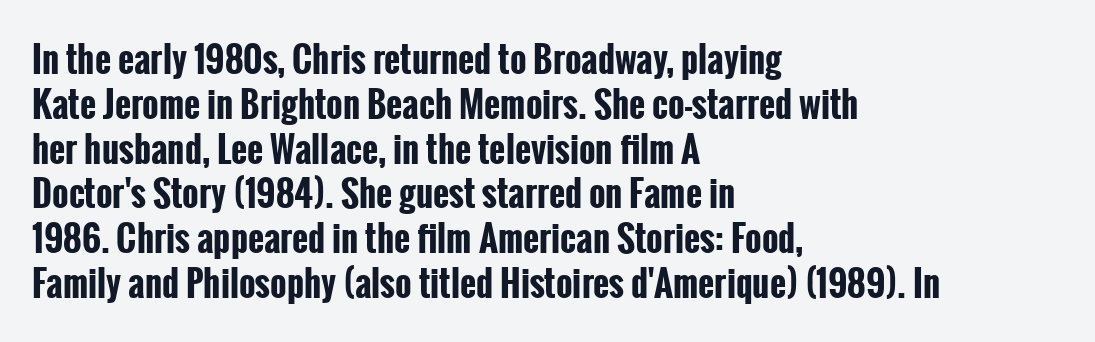
Q: Is the text bold? A: Yes.
Q: Is the text italic (slanted)? A: No, it is upright.
Q: Is the typeface a serif or a sans-serif typeface? A: Sans-serif.
Q: Is the text underlined? A: No.
Q: How is the paragraph aligned? A: Left-aligned.
Q: Is the spacing between letters normal or unusually wide? A: Normal.
Q: Is the spacing between lines tight, normal or loose? A: Normal.
Q: Width (condensed, normal, or wide)? A: Condensed.
Q: Stroke contrast? A: Low.
Q: x-height? A: Medium.
Q: Monospaced? A: No.
